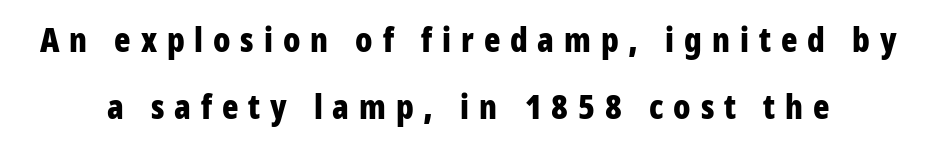
A dark, heavy texture on the line: the type is bold. This sample uses a sans-serif face. Whoever set this chose breathing room over compactness in the vertical rhythm. The lettering holds an erect, upright posture throughout. The foot of each line stays bare and open.
